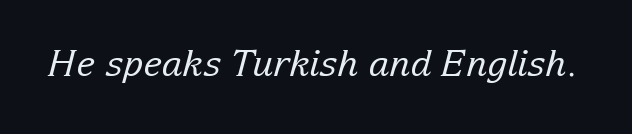
Q: Is the text bold? A: No.
Q: Is the text italic (slanted)? A: Yes, it leans right by about 15 degrees.
Q: Is the typeface a serif or a sans-serif typeface? A: Serif.
Q: Is the text underlined? A: No.
Q: Is the spacing between letters normal or unusually wide? A: Normal.
Q: Width (condensed, normal, or wide)? A: Normal.
Q: Stroke contrast? A: Low.
Q: x-height? A: Medium.
Q: Monospaced? A: No.
